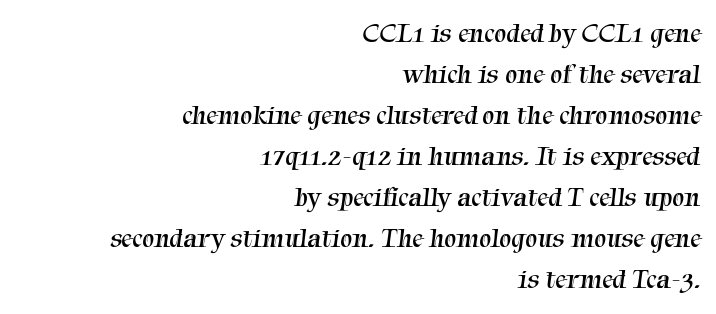
The compositor pushed each line to the right boundary. The passage shown stacks its lines at a standard gap. No chunkiness to these letters — they're not bold. Students, note that the glyphs here touch the page at normal intervals.
